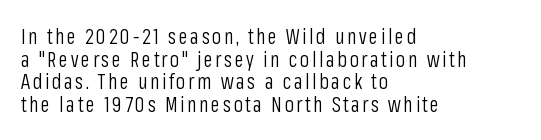
The image shows 21 px text type, upright; set left-aligned, tight line spacing (1.08x), not underlined.
